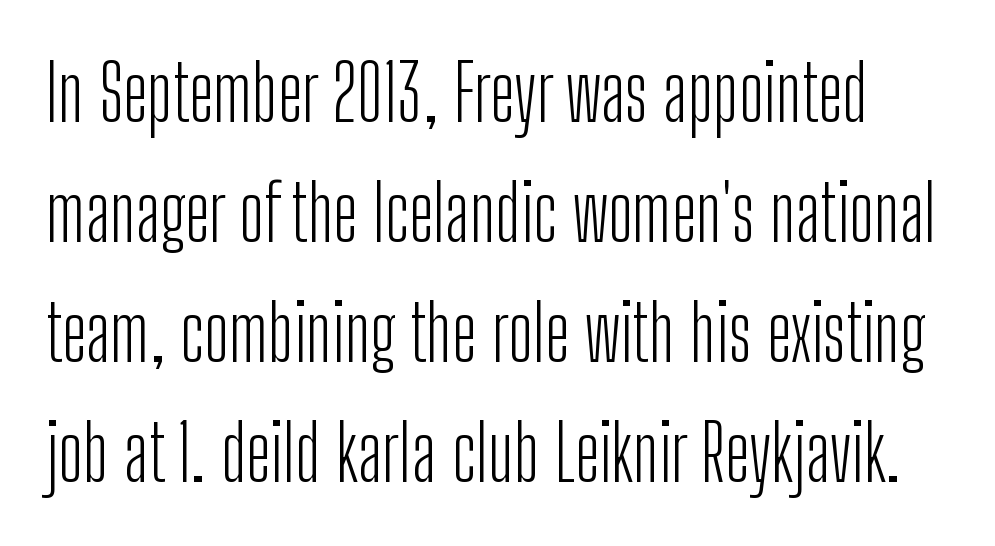
Only glyphs here, with clear space below each row. Interline gaps are of average width in this sample. The strokes carry an ordinary text weight at most. The specimen reads as upright at a glance.
